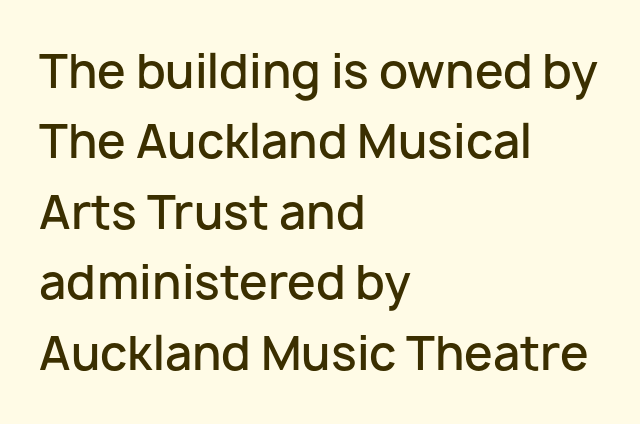
Q: Is the text bold? A: Semi-bold.
Q: Is the text italic (slanted)? A: No, it is upright.
Q: Is the typeface a serif or a sans-serif typeface? A: Sans-serif.
Q: Is the text underlined? A: No.
Q: How is the paragraph aligned? A: Left-aligned.
Q: Is the spacing between letters normal or unusually wide? A: Normal.
Q: Is the spacing between lines tight, normal or loose? A: Normal.
Q: Width (condensed, normal, or wide)? A: Normal.
Q: Stroke contrast? A: Low.
Q: x-height? A: Medium.
Q: Monospaced? A: No.
